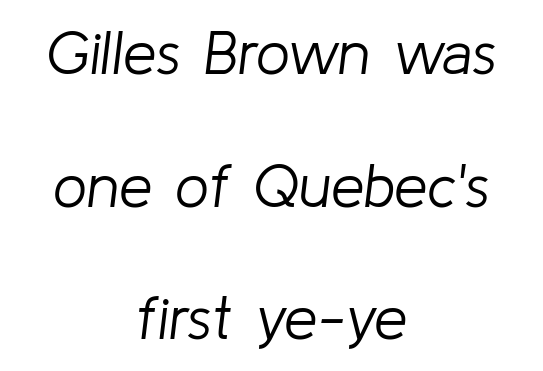
{"italic": "yes", "lean": "right", "slant_degrees": 8, "bold": "no", "weight": "light", "width": "normal", "stroke_contrast": "low", "x_height": "medium", "monospaced": "no", "underline": "no", "align": "center", "line_spacing": "loose", "line_spacing_ratio": 2.21, "letter_spacing": "normal", "letter_spacing_em": 0.0, "glyph_px": 60}
